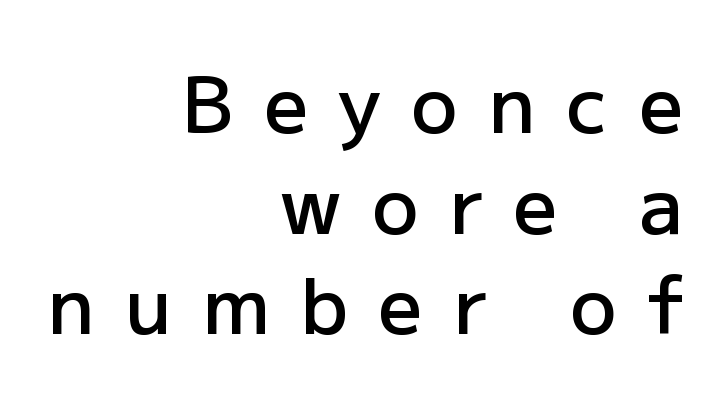
Q: Is the text bold? A: Semi-bold.
Q: Is the text italic (slanted)? A: No, it is upright.
Q: Is the typeface a serif or a sans-serif typeface? A: Sans-serif.
Q: Is the text underlined? A: No.
Q: How is the paragraph aligned? A: Right-aligned.
Q: Is the spacing between letters normal or unusually wide? A: Unusually wide.
Q: Is the spacing between lines tight, normal or loose? A: Normal.
Q: Width (condensed, normal, or wide)? A: Normal.
Q: Stroke contrast? A: Low.
Q: x-height? A: Medium.
Q: Monospaced? A: No.
